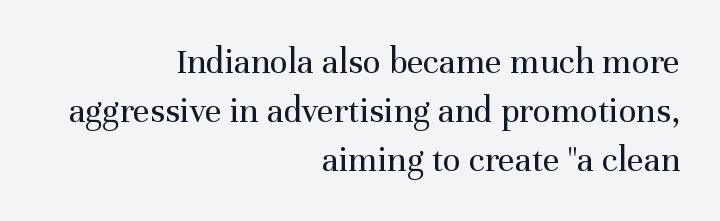
Descenders hang freely into open space. What kind of face is this? One with serifs. Students, observe: this is what conventionally led text looks like. Horizontally, the lines are justified to the trailing edge only.
